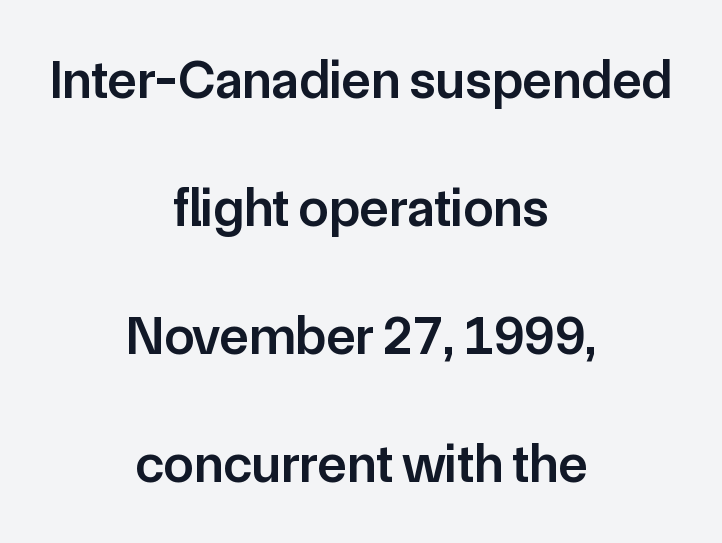
{"serif": "no", "italic": "no", "bold": "semi", "weight": "semibold", "width": "normal", "stroke_contrast": "low", "x_height": "medium", "monospaced": "no", "underline": "no", "align": "center", "line_spacing": "loose", "line_spacing_ratio": 2.37, "letter_spacing": "normal", "letter_spacing_em": 0.0, "glyph_px": 54}
